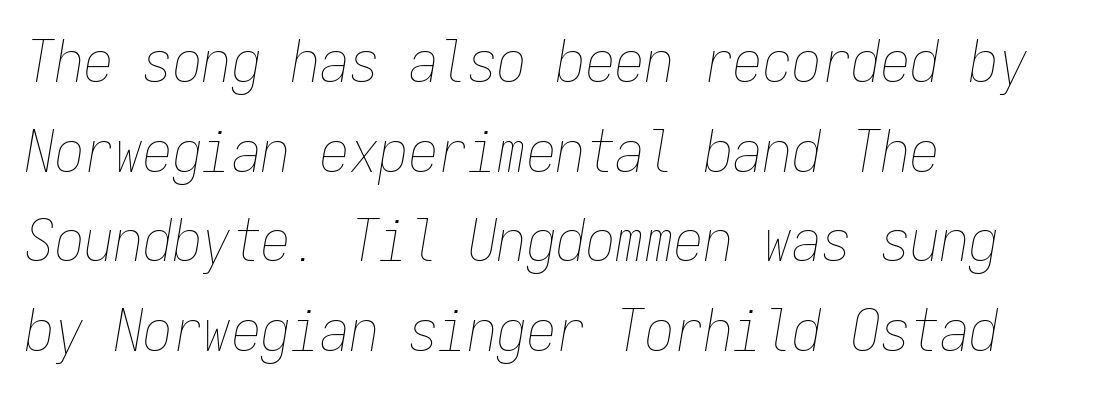
Q: Is the text bold? A: No.
Q: Is the text italic (slanted)? A: Yes, it leans right by about 9 degrees.
Q: Is the text underlined? A: No.
Q: How is the paragraph aligned? A: Left-aligned.
Q: Is the spacing between letters normal or unusually wide? A: Normal.
Q: Is the spacing between lines tight, normal or loose? A: Normal.
Q: Width (condensed, normal, or wide)? A: Condensed.
Q: Stroke contrast? A: Low.
Q: x-height? A: Medium.
Q: Monospaced? A: Yes.
